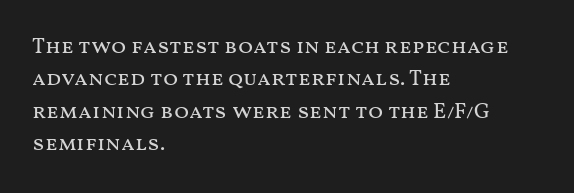
{"italic": "no", "bold": "no", "underline": "no", "align": "left", "line_spacing": "normal", "line_spacing_ratio": 1.47, "letter_spacing": "normal", "letter_spacing_em": 0.0, "glyph_px": 22}
